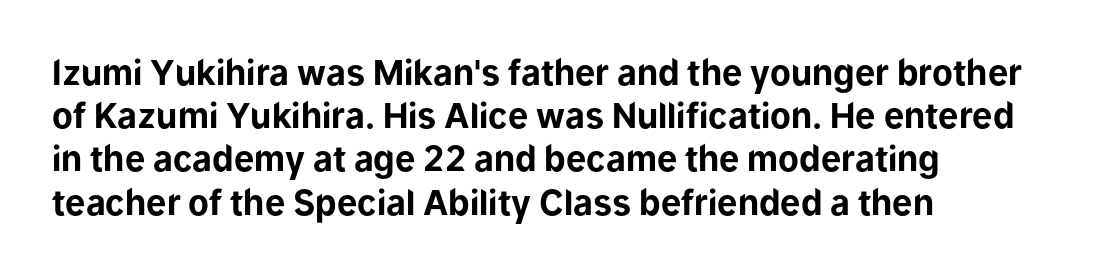
Inter-character spacing is left at the font's built-in metrics. Designer's note — italics off, roman on. Nope, no serifs anywhere on these letters. Glance below the letters and you will spot only blank space. Is there much room between lines? A standard amount, neither cramped nor airy. Proportional: the letters do not fall into vertical columns.
